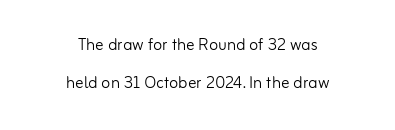
Designer's note — italics off, roman on. One-word summary of the alignment: center. The passage shown is not underscored anywhere. The font sits on the lighter half of the weight spectrum, regular included. Tracking value appears to be zero — textbook default spacing.
